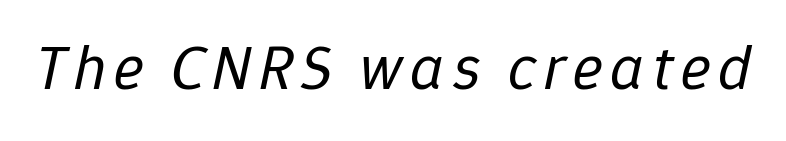
Q: Is the text bold? A: No.
Q: Is the text italic (slanted)? A: Yes, it leans right by about 12 degrees.
Q: Is the text underlined? A: No.
Q: Width (condensed, normal, or wide)? A: Normal.
Q: Stroke contrast? A: Low.
Q: x-height? A: Medium.
Q: Monospaced? A: No.
